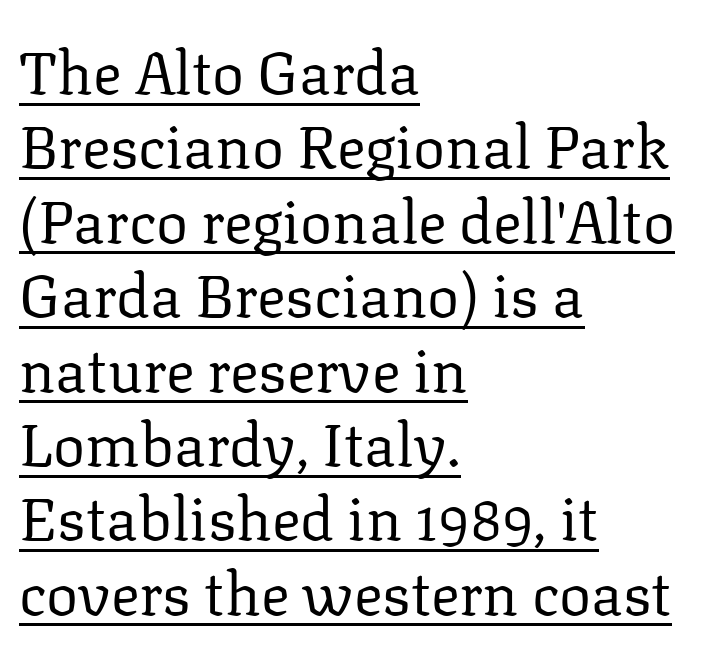
Q: Is the text bold? A: No.
Q: Is the text italic (slanted)? A: No, it is upright.
Q: Is the typeface a serif or a sans-serif typeface? A: Serif.
Q: Is the text underlined? A: Yes.
Q: How is the paragraph aligned? A: Left-aligned.
Q: Is the spacing between letters normal or unusually wide? A: Normal.
Q: Width (condensed, normal, or wide)? A: Normal.
Q: Stroke contrast? A: Low.
Q: x-height? A: Medium.
Q: Monospaced? A: No.
